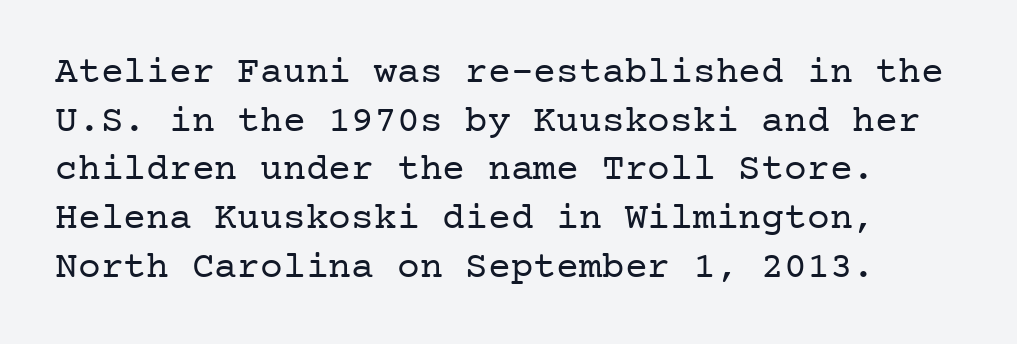
The image shows 38 px regular-weight serif type, upright; set normal line spacing (1.28x), normal letter spacing, not underlined; low stroke contrast and a medium x-height.
